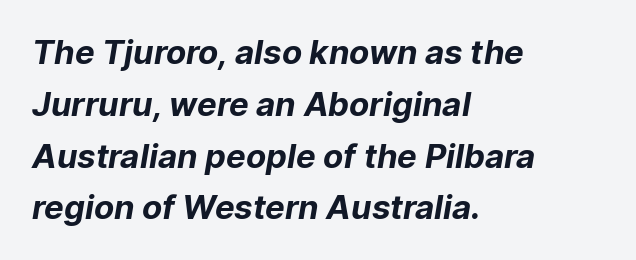
Q: Is the text bold? A: Yes.
Q: Is the typeface a serif or a sans-serif typeface? A: Sans-serif.
Q: Is the text underlined? A: No.
Q: How is the paragraph aligned? A: Left-aligned.
Q: Is the spacing between letters normal or unusually wide? A: Normal.
Q: Is the spacing between lines tight, normal or loose? A: Normal.
Q: Width (condensed, normal, or wide)? A: Normal.
Q: Stroke contrast? A: Low.
Q: x-height? A: Medium.
Q: Monospaced? A: No.
